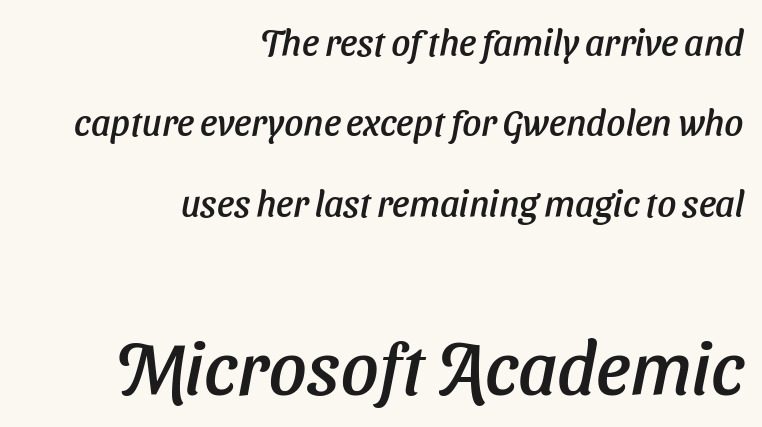
The image shows 74 px text type; set right-aligned, loose line spacing (2.17x), normal letter spacing, not underlined; the second (bottom) block is 2.0x larger; low stroke contrast and a medium x-height.
